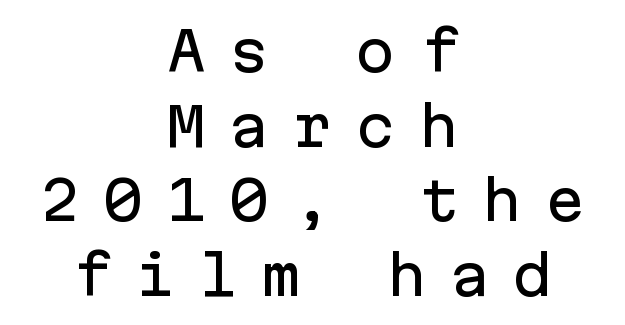
The paragraph shown floats in the horizontal middle. The passage shown is typed in a monospace face where columns stay perfectly aligned. The letters stand straight up with perfectly vertical stems. There is plenty of visible air inserted between adjacent glyphs.
